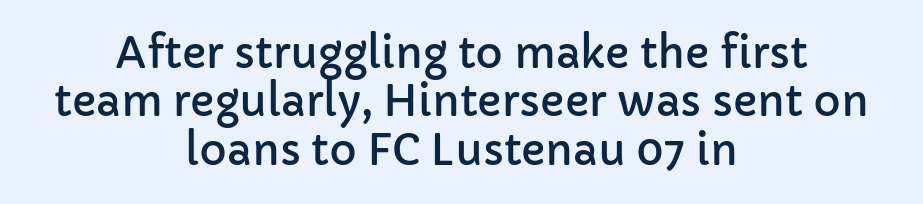
{"serif": "no", "italic": "no", "width": "normal", "stroke_contrast": "low", "x_height": "medium", "monospaced": "no", "underline": "no", "align": "center", "line_spacing": "tight", "line_spacing_ratio": 1.15, "letter_spacing": "normal", "letter_spacing_em": 0.0, "glyph_px": 42}
